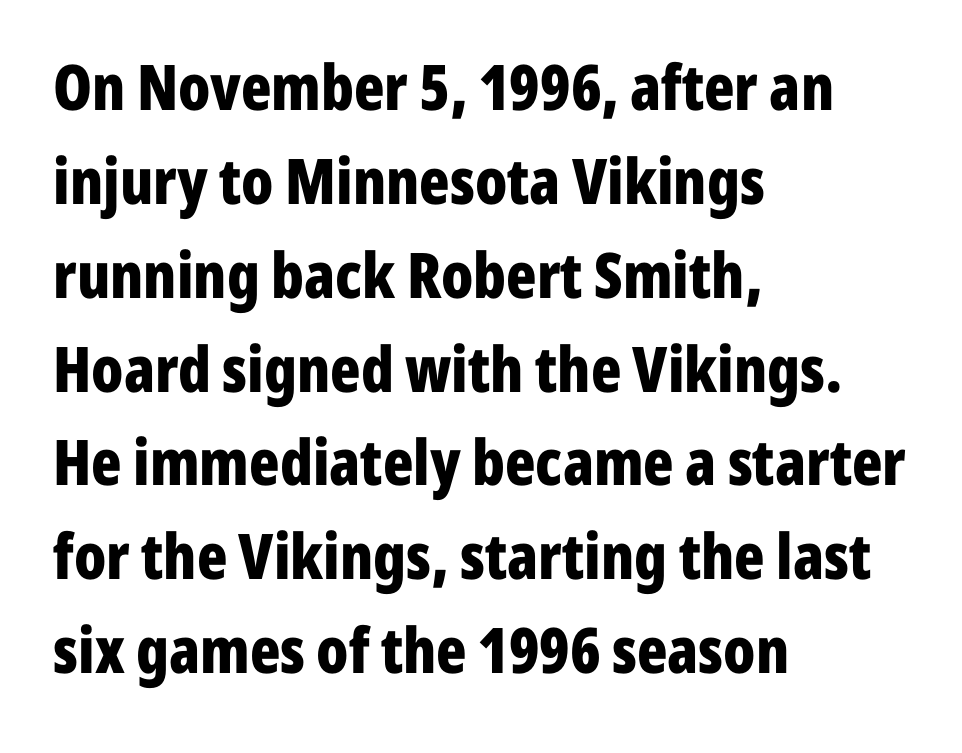
{"serif": "no", "italic": "no", "bold": "yes", "weight": "bold", "width": "condensed", "stroke_contrast": "low", "x_height": "medium", "monospaced": "no", "underline": "no", "align": "left", "line_spacing": "normal", "line_spacing_ratio": 1.49, "letter_spacing": "normal", "letter_spacing_em": 0.0, "glyph_px": 63}
